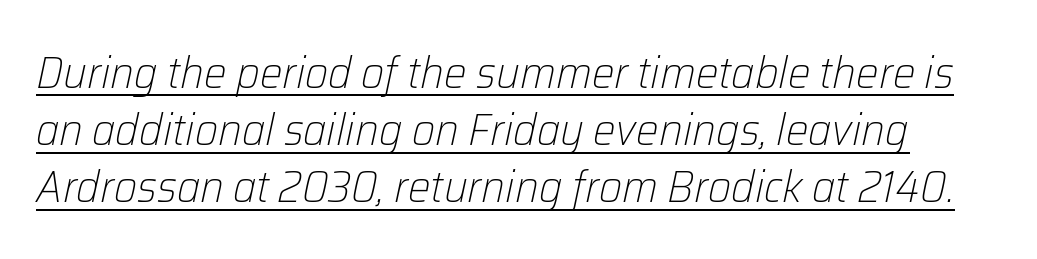
{"italic": "yes", "lean": "right", "slant_degrees": 12, "bold": "no", "weight": "light", "width": "normal", "stroke_contrast": "low", "x_height": "medium", "monospaced": "no", "underline": "yes", "line_spacing": "normal", "line_spacing_ratio": 1.27, "letter_spacing": "normal", "letter_spacing_em": 0.0, "glyph_px": 45}
